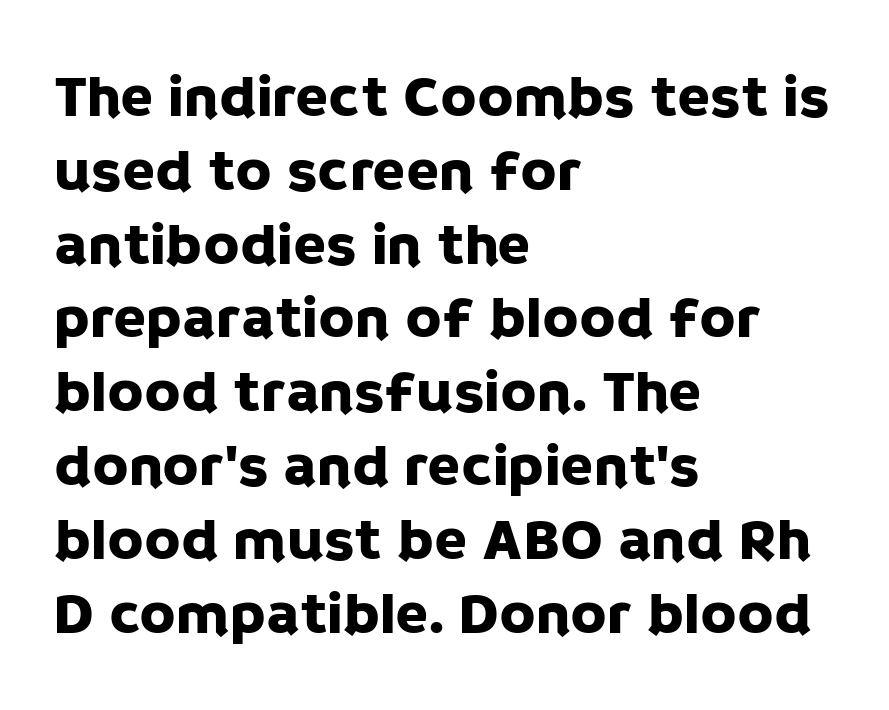
Q: Is the text italic (slanted)? A: No, it is upright.
Q: Is the typeface a serif or a sans-serif typeface? A: Sans-serif.
Q: Is the text underlined? A: No.
Q: How is the paragraph aligned? A: Left-aligned.
Q: Is the spacing between letters normal or unusually wide? A: Normal.
Q: Width (condensed, normal, or wide)? A: Normal.
Q: Stroke contrast? A: Low.
Q: x-height? A: Large.
Q: Monospaced? A: No.
